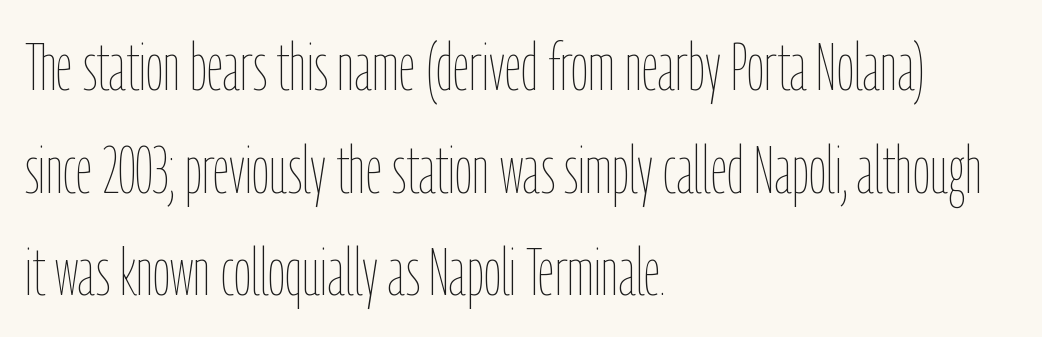
In CSS terms this would be text-align: left. Is there much room between lines? A standard amount, neither cramped nor airy. Default kerning and tracking; the words read as compact shapes. Stems and bowls with no extra thickness — not bold.
